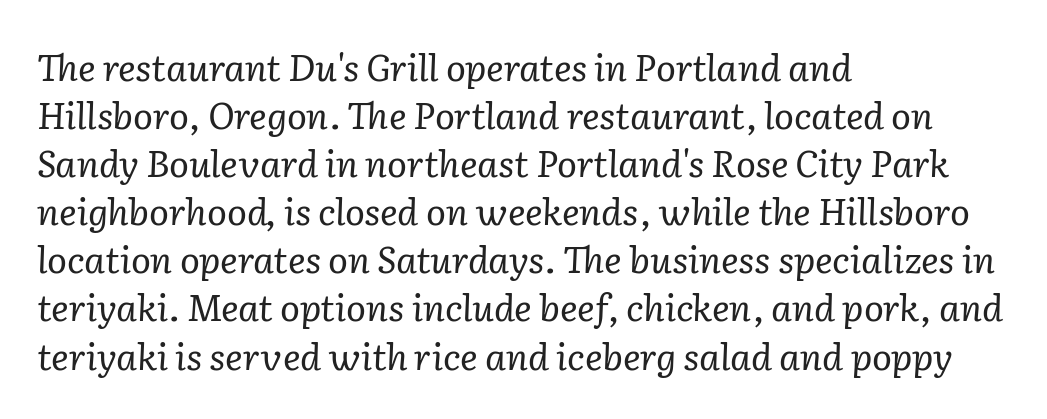
Where is the straight margin? On the left. Letters have the restrained weight of plain body copy at most. Vertical spacing — default. Spacing verdict: proportional, widths tailored to each character. What kind of face is this? One with serifs.
